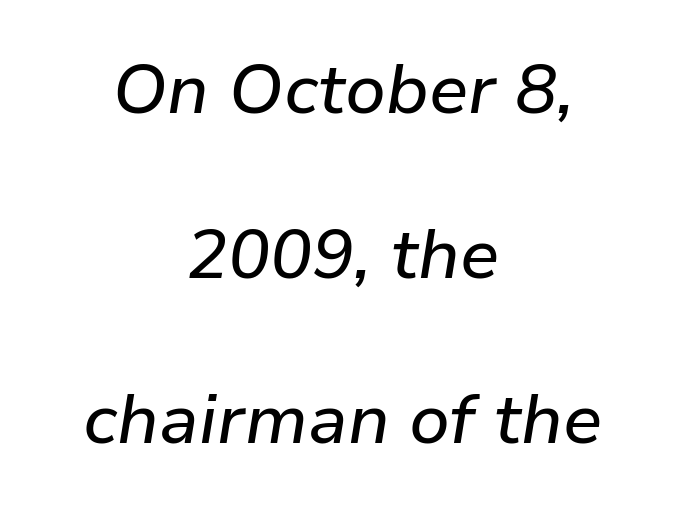
{"italic": "yes", "lean": "right", "slant_degrees": 9, "width": "normal", "stroke_contrast": "low", "x_height": "medium", "monospaced": "no", "underline": "no", "align": "center", "line_spacing": "loose", "line_spacing_ratio": 2.36, "letter_spacing": "normal", "letter_spacing_em": 0.0, "glyph_px": 70}
